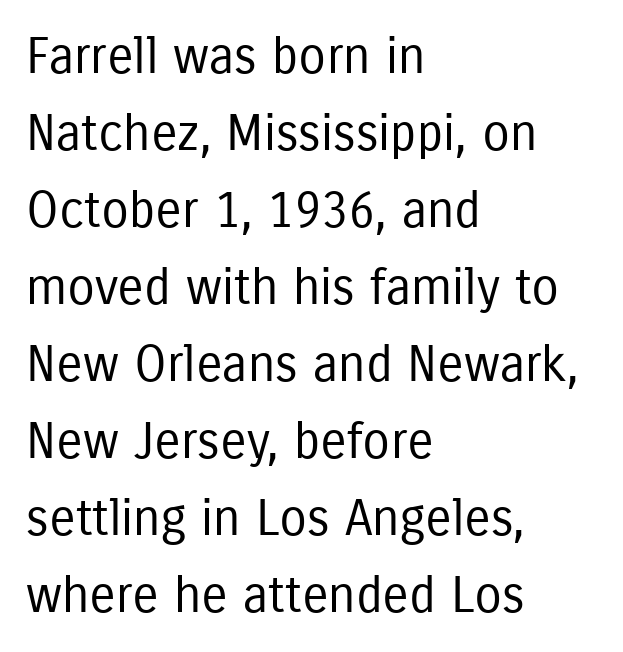
The image shows 50 px regular-weight, condensed sans-serif type, upright; set left-aligned, normal line spacing (1.54x), normal letter spacing, not underlined; low stroke contrast and a medium x-height.
